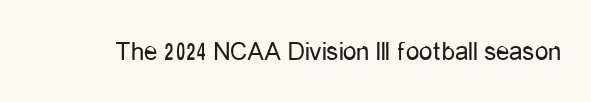
Has an underline been added? It has not. The type is set solid horizontally, with unmodified tracking. The characters are drawn with everyday or finer stroke widths. Every character sits straight up, as roman type does.
